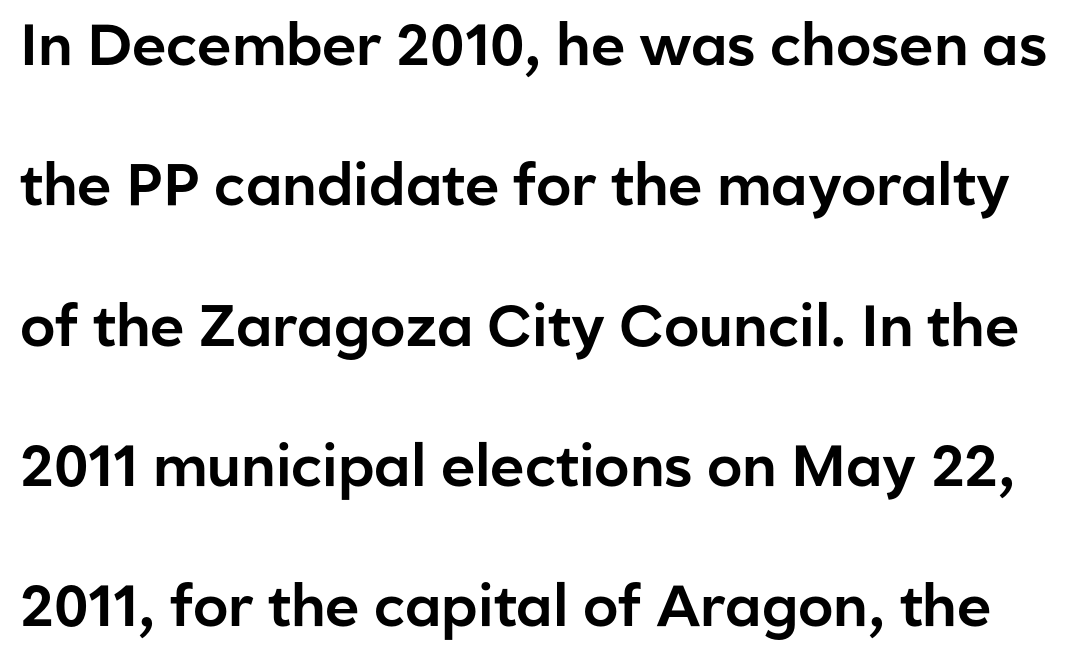
The image shows 58 px sans-serif type, upright; set loose line spacing (2.42x), normal letter spacing, not underlined; low stroke contrast and a medium x-height.
